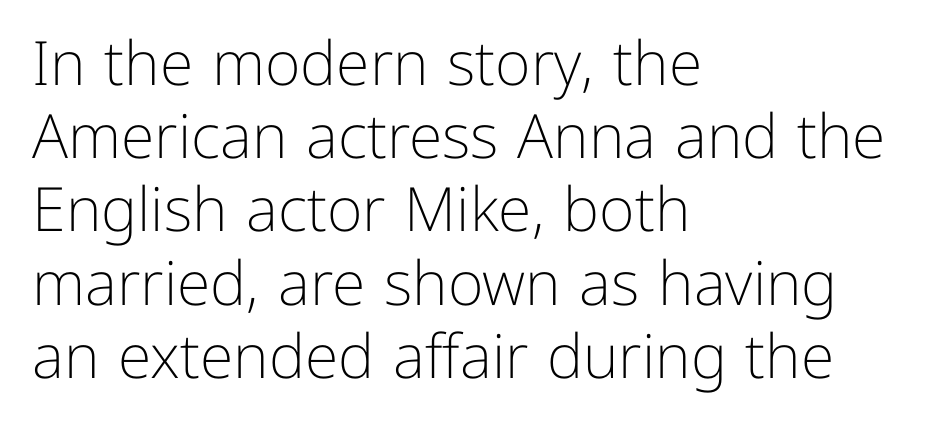
These lines stack with their left ends in a neat column. Check the space under the baseline: it is left empty. Nobody touched the tracking dial on this one. The rendering shows plain stroke endings on the letterforms — a sans-serif design. The weight tops out at a normal text grade. These lines are rendered in a variable-pitch font.
